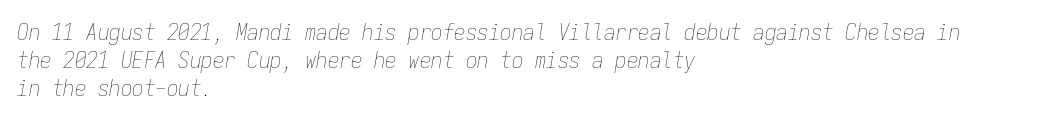
The image shows 23 px text type, italic (leaning right); set left-aligned, line spacing 1.22x, normal letter spacing, not underlined.
